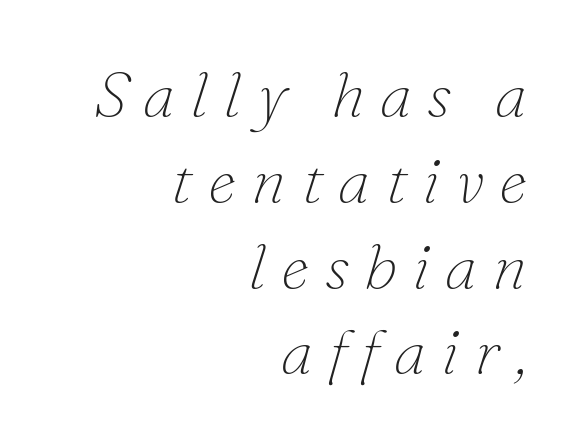
{"serif": "yes", "italic": "yes", "lean": "right", "slant_degrees": 16, "bold": "no", "weight": "thin", "width": "normal", "stroke_contrast": "low", "x_height": "small", "monospaced": "no", "underline": "no", "align": "right", "line_spacing": "normal", "line_spacing_ratio": 1.34, "letter_spacing": "wide", "letter_spacing_em": 0.24, "glyph_px": 64}
